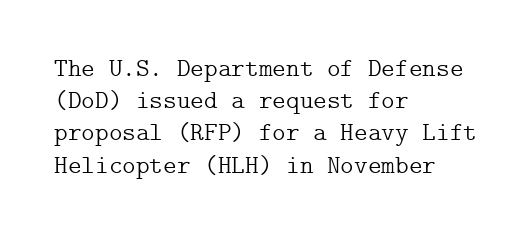
The image shows 26 px text type, upright; set left-aligned, line spacing 1.24x, normal letter spacing, not underlined.
